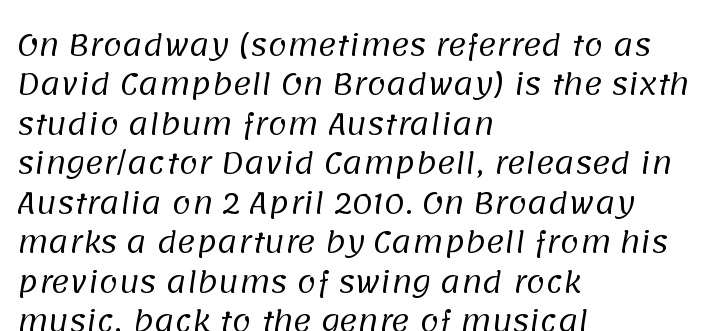
Q: Is the text bold? A: No.
Q: Is the typeface a serif or a sans-serif typeface? A: Sans-serif.
Q: Is the text underlined? A: No.
Q: How is the paragraph aligned? A: Left-aligned.
Q: Is the spacing between letters normal or unusually wide? A: Normal.
Q: Is the spacing between lines tight, normal or loose? A: Normal.
Q: Width (condensed, normal, or wide)? A: Normal.
Q: Stroke contrast? A: Low.
Q: x-height? A: Large.
Q: Monospaced? A: No.
